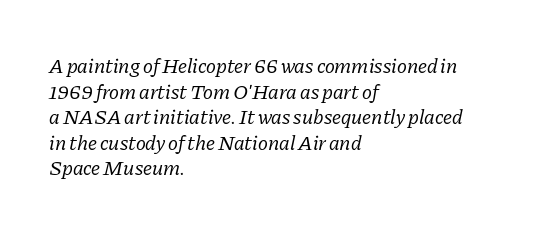
Each line starts at the same left margin while the right side varies. The horizontal fit of the characters is conventional and even. Rule under the text: the space is simply empty. This sample uses an oblique cut, with every glyph tilted off the vertical. Stems and bowls with no extra thickness — not bold.
